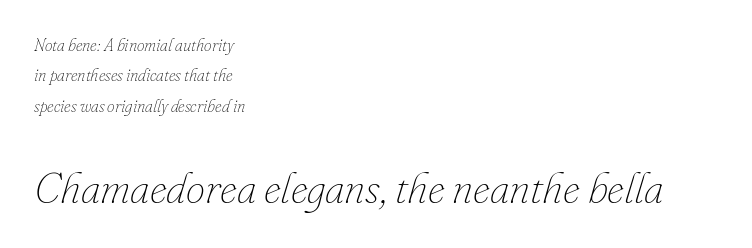
{"italic": "yes", "lean": "right", "slant_degrees": 16, "bold": "no", "weight": "thin", "width": "normal", "stroke_contrast": "low", "x_height": "small", "monospaced": "no", "underline": "no", "align": "left", "line_spacing_ratio": 1.79, "letter_spacing": "normal", "letter_spacing_em": 0.0, "larger_block": "second", "size_ratio": 2.53, "glyph_px": 43}
